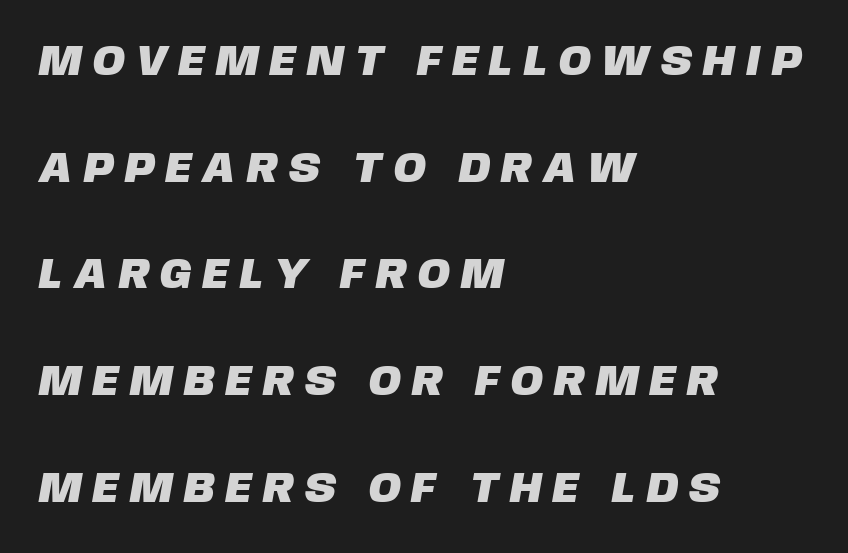
{"serif": "no", "width": "normal", "stroke_contrast": "low", "x_height": "large", "monospaced": "no", "underline": "no", "align": "left", "line_spacing": "loose", "line_spacing_ratio": 2.48, "letter_spacing": "wide", "letter_spacing_em": 0.3, "glyph_px": 43}
